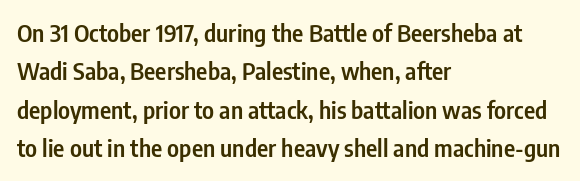
The rendering uses a moderate line-height, typical for paragraphs. How heavy is the stroke? Medium-heavy — a semibold, shy of bold. In CSS terms this would be text-align: left. The glyphs are unaccompanied by any horizontal stroke below them.
